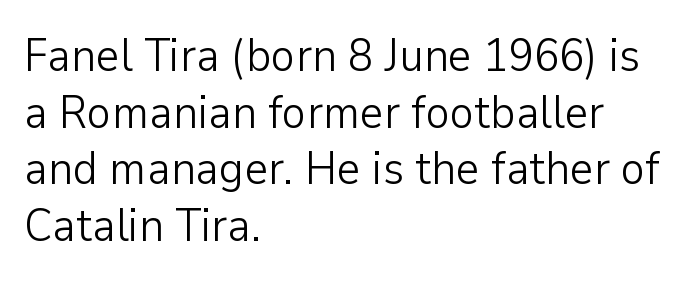
The face looks like a standard text weight, possibly lighter. A typesetter would call this proportional, since set widths differ per character. Italic? Not at all — the glyphs are vertical. Anything drawn beneath the words? Only blank space. Tracking value appears to be zero — textbook default spacing.
